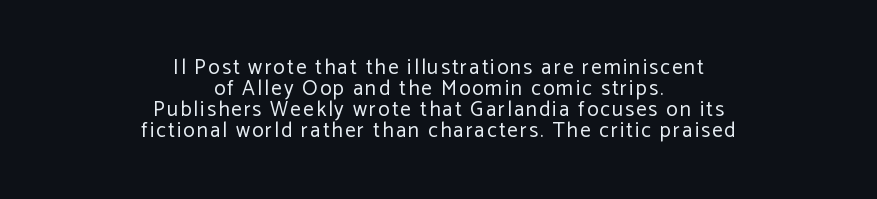
The image shows 21 px text type, upright; set centered, tight line spacing (1.0x), not underlined.
